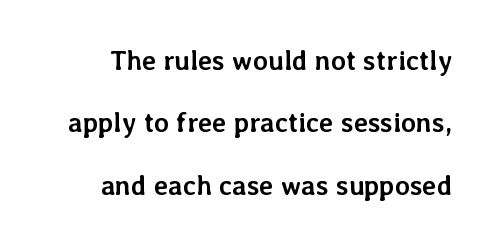
{"italic": "no", "bold": "yes", "underline": "no", "line_spacing": "loose", "line_spacing_ratio": 2.31, "letter_spacing": "normal", "letter_spacing_em": 0.0, "glyph_px": 27}
